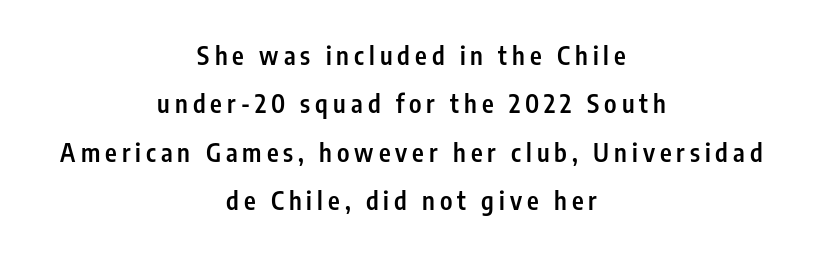
{"italic": "no", "bold": "semi", "underline": "no", "align": "center", "line_spacing": "loose", "line_spacing_ratio": 1.94, "letter_spacing": "wide", "letter_spacing_em": 0.2, "glyph_px": 25}
